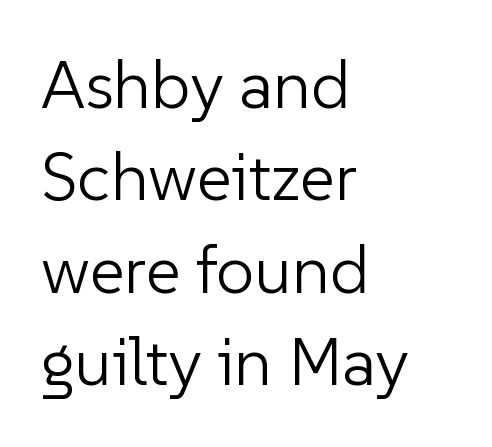
The image shows 68 px light sans-serif type, upright; set left-aligned, normal line spacing (1.36x), normal letter spacing, not underlined; low stroke contrast and a medium x-height.
